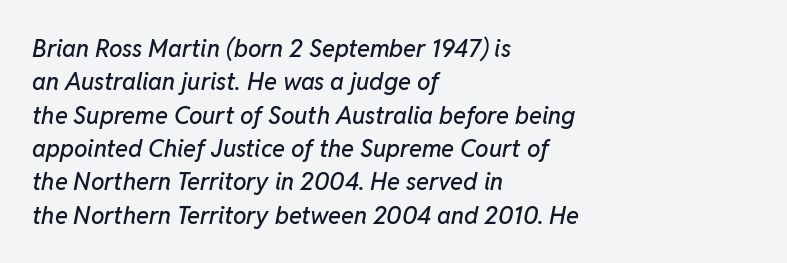
Q: Is the text italic (slanted)? A: Yes, it leans right by about 11 degrees.
Q: Is the text underlined? A: No.
Q: How is the paragraph aligned? A: Left-aligned.
Q: Is the spacing between letters normal or unusually wide? A: Normal.
Q: Is the spacing between lines tight, normal or loose? A: Normal.
